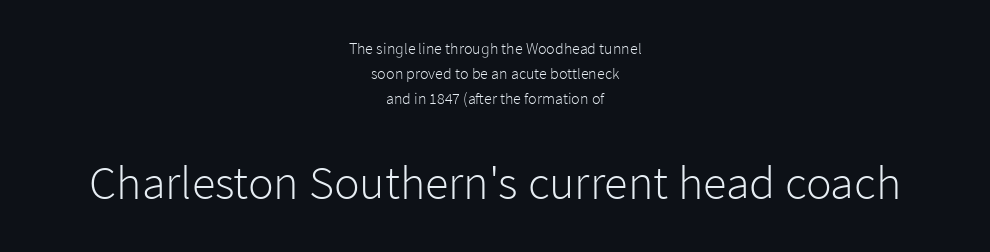
Note: no serifs on the glyphs. The passage shown is typed in a proportional face where columns would drift. The specimen reads as upright at a glance. Is there much room between lines? A standard amount, neither cramped nor airy. The rendering positions every line midway between the sides.
